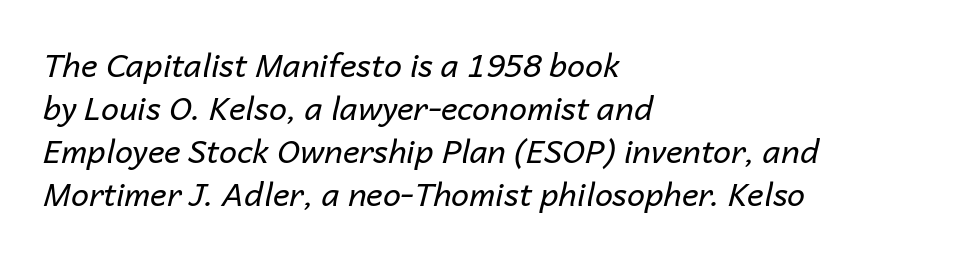
Q: Is the text bold? A: No.
Q: Is the text italic (slanted)? A: Yes, it leans right by about 14 degrees.
Q: Is the text underlined? A: No.
Q: How is the paragraph aligned? A: Left-aligned.
Q: Is the spacing between letters normal or unusually wide? A: Normal.
Q: Is the spacing between lines tight, normal or loose? A: Normal.
Q: Width (condensed, normal, or wide)? A: Normal.
Q: Stroke contrast? A: Low.
Q: x-height? A: Medium.
Q: Monospaced? A: No.
